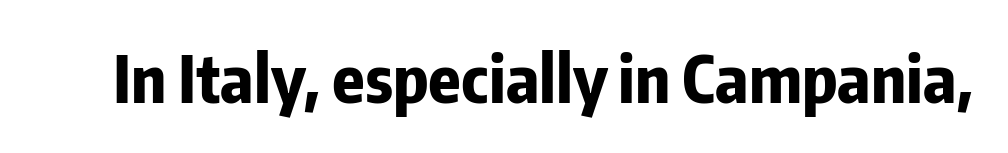
The glyphs are unaccompanied by any horizontal stroke below them. Standard letterfit; no display-style spreading of the glyphs. Plenty of ink on the page — the face is bold. These lines are rendered in a variable-pitch font.
